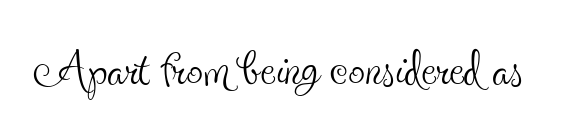
Here the designer chose a conventional face with non-uniform glyph widths. Observe the serifs anchoring each vertical stroke in this sample. You could call the tracking neutral — neither tight nor loose.
